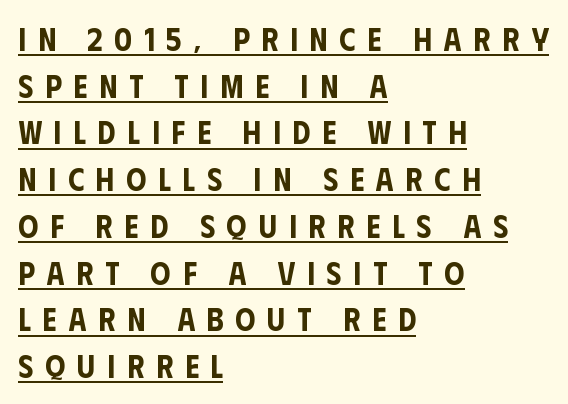
The image shows 32 px condensed sans-serif type, upright; set left-aligned, normal line spacing (1.46x), unusually wide letter spacing (+0.37 em), underlined; low stroke contrast and a large x-height.
